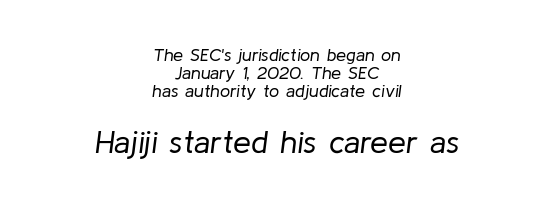
Vertically, the passage feels compressed, each row crowding the next. The rag falls on both sides of this text block equally. This reads as an unemphasized weight, regular at the heaviest. This is oblique type, the kind used for emphasis or titles.
